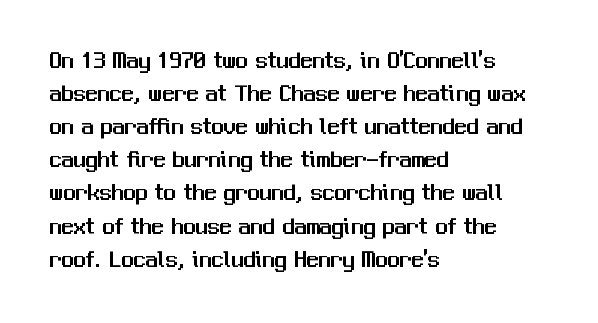
Q: Is the text italic (slanted)? A: No, it is upright.
Q: Is the text underlined? A: No.
Q: How is the paragraph aligned? A: Left-aligned.
Q: Is the spacing between letters normal or unusually wide? A: Normal.
Q: Is the spacing between lines tight, normal or loose? A: Normal.
